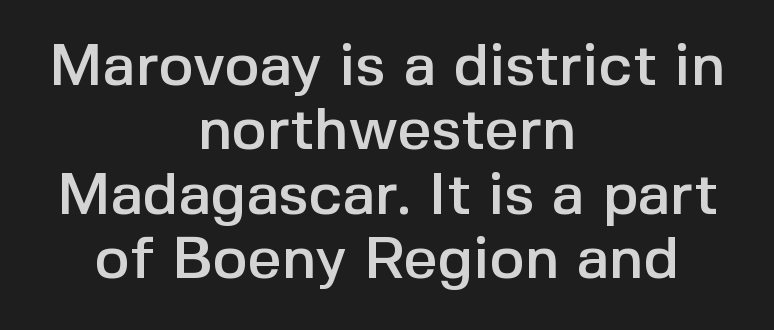
{"serif": "no", "italic": "no", "width": "normal", "x_height": "medium", "monospaced": "no", "underline": "no", "align": "center", "line_spacing": "tight", "line_spacing_ratio": 1.09, "letter_spacing": "normal", "letter_spacing_em": 0.0, "glyph_px": 59}
